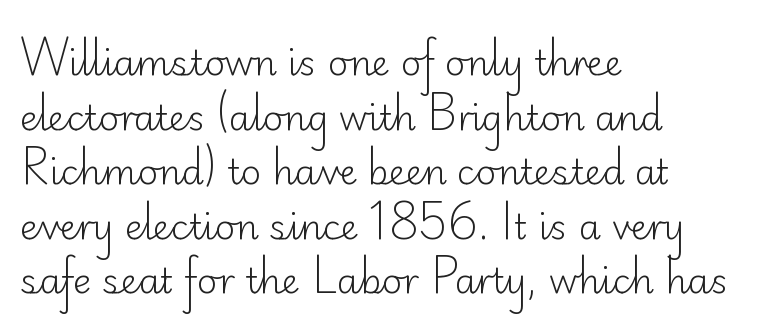
Q: Is the text bold? A: No.
Q: Is the text italic (slanted)? A: No, it is upright.
Q: Is the typeface a serif or a sans-serif typeface? A: Sans-serif.
Q: Is the text underlined? A: No.
Q: How is the paragraph aligned? A: Left-aligned.
Q: Is the spacing between letters normal or unusually wide? A: Normal.
Q: Is the spacing between lines tight, normal or loose? A: Normal.
Q: Width (condensed, normal, or wide)? A: Normal.
Q: Stroke contrast? A: Low.
Q: x-height? A: Small.
Q: Monospaced? A: No.
